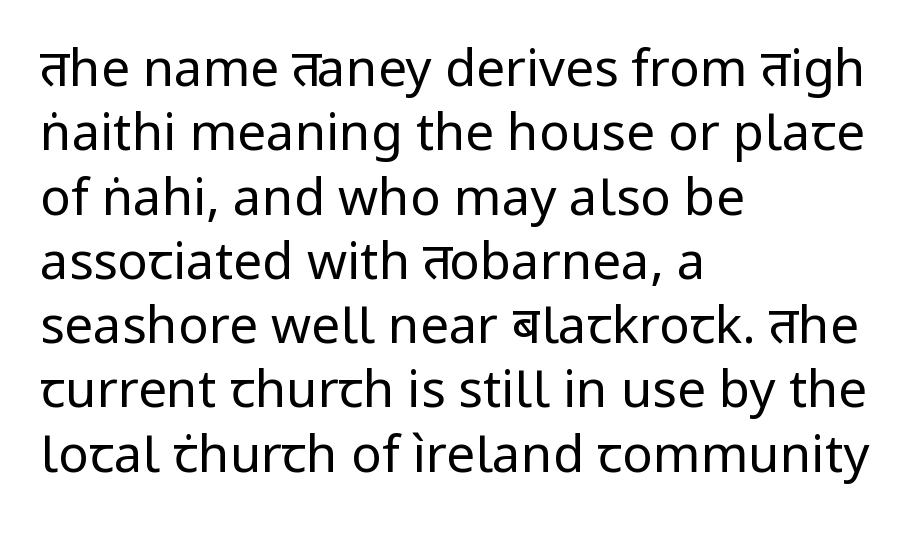
{"serif": "no", "italic": "no", "bold": "no", "weight": "regular", "width": "normal", "stroke_contrast": "low", "x_height": "medium", "monospaced": "no", "underline": "no", "align": "left", "line_spacing": "normal", "line_spacing_ratio": 1.26, "letter_spacing": "normal", "letter_spacing_em": 0.0, "glyph_px": 51}
